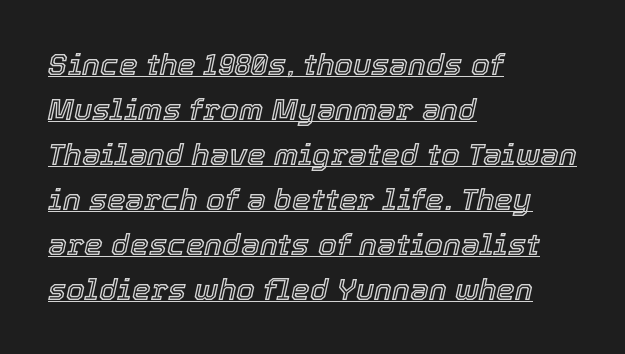
The image shows 30 px text type, italic (leaning right); set left-aligned, normal line spacing (1.5x), normal letter spacing, underlined; a medium x-height.
